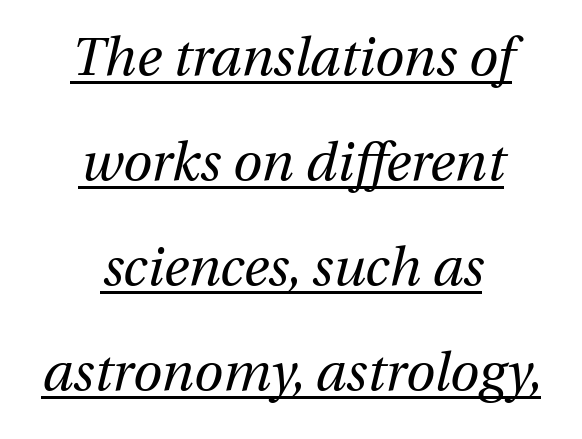
The image shows 53 px regular-weight type, italic (leaning right); set centered, loose line spacing (1.98x), normal letter spacing, underlined; medium stroke contrast and a medium x-height.
